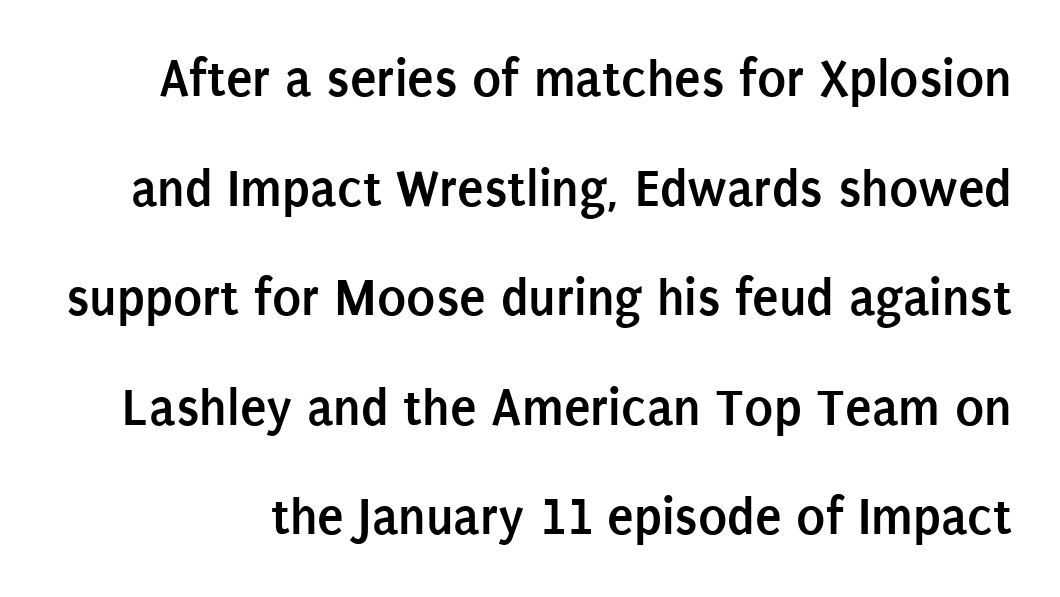
Posture: vertical. This sample uses plain, unmodified letter spacing. Here the designer chose a conventional face with non-uniform glyph widths. Check the space under the baseline: it is left empty. These lines stand farther apart than default settings would place them.
